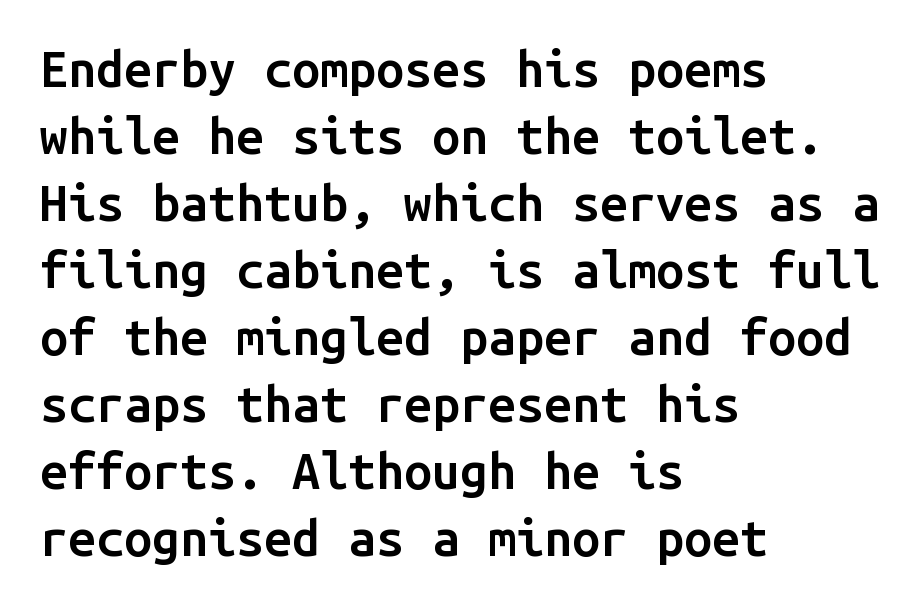
{"serif": "no", "italic": "no", "bold": "semi", "weight": "semibold", "width": "normal", "stroke_contrast": "low", "x_height": "medium", "monospaced": "yes", "underline": "no", "align": "left", "line_spacing": "normal", "line_spacing_ratio": 1.34, "letter_spacing": "normal", "letter_spacing_em": 0.0, "glyph_px": 50}
